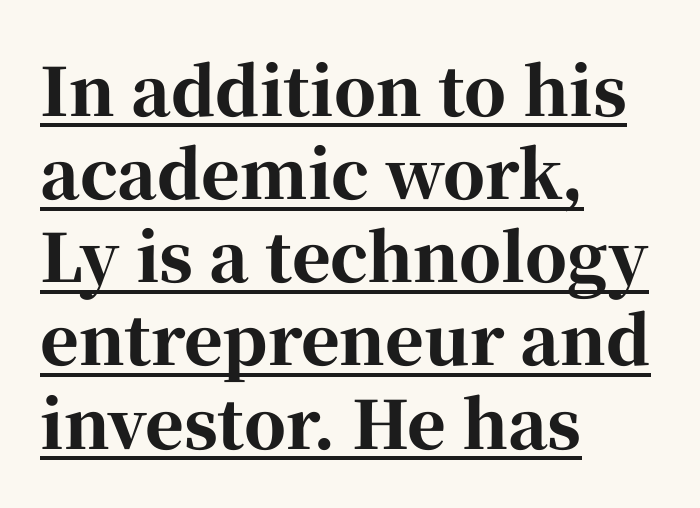
{"serif": "yes", "italic": "no", "bold": "yes", "weight": "bold", "width": "normal", "stroke_contrast": "high", "x_height": "medium", "monospaced": "no", "underline": "yes", "align": "left", "line_spacing": "normal", "line_spacing_ratio": 1.26, "letter_spacing": "normal", "letter_spacing_em": 0.0, "glyph_px": 66}
